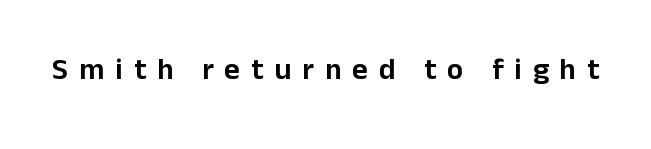
Q: Is the text italic (slanted)? A: No, it is upright.
Q: Is the typeface a serif or a sans-serif typeface? A: Sans-serif.
Q: Is the text underlined? A: No.
Q: Is the spacing between letters normal or unusually wide? A: Unusually wide.
Q: Width (condensed, normal, or wide)? A: Normal.
Q: Stroke contrast? A: Low.
Q: x-height? A: Medium.
Q: Monospaced? A: No.
